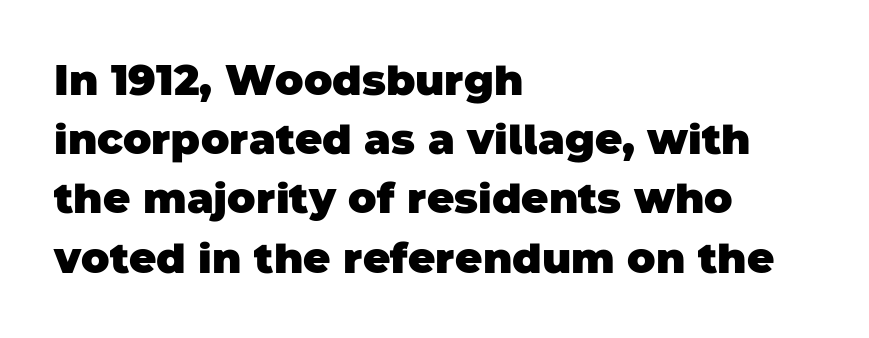
Compared with typical paragraphs, the rows here are spaced about the same. The passage shown has conventional tracking throughout. A typesetter would call this proportional, since set widths differ per character. The paragraph shown leans on its left margin.
